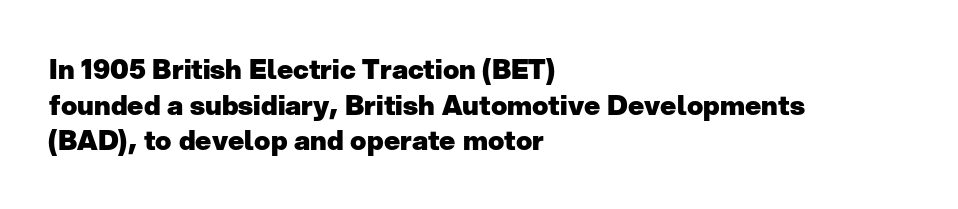
Q: Is the text bold? A: Yes.
Q: Is the text italic (slanted)? A: No, it is upright.
Q: Is the text underlined? A: No.
Q: How is the paragraph aligned? A: Left-aligned.
Q: Is the spacing between letters normal or unusually wide? A: Normal.
Q: Is the spacing between lines tight, normal or loose? A: Normal.
